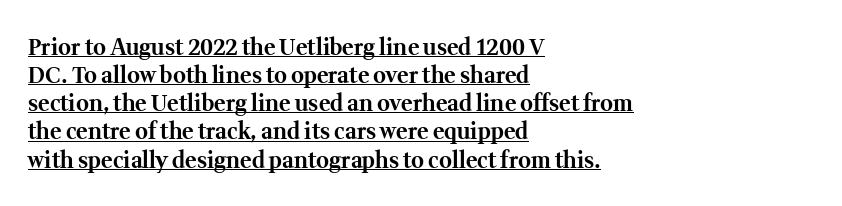
The image shows 22 px bold type, upright; set left-aligned, normal line spacing (1.28x), normal letter spacing, underlined.
